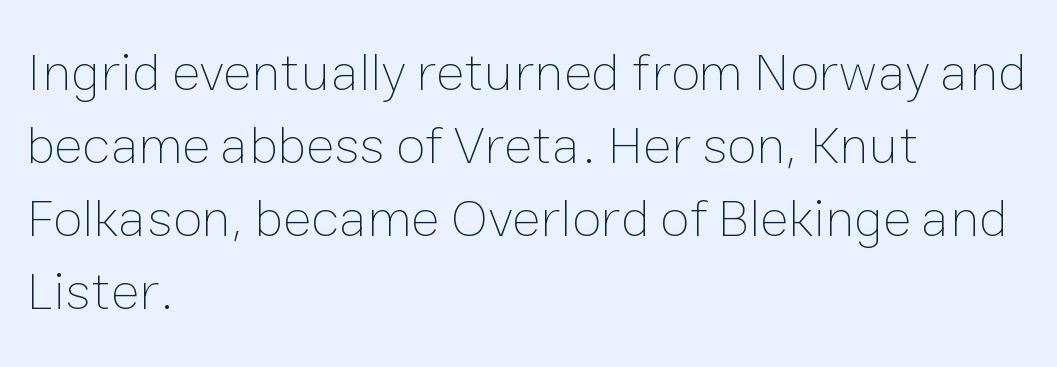
Q: Is the text bold? A: No.
Q: Is the text italic (slanted)? A: No, it is upright.
Q: Is the text underlined? A: No.
Q: How is the paragraph aligned? A: Left-aligned.
Q: Is the spacing between letters normal or unusually wide? A: Normal.
Q: Is the spacing between lines tight, normal or loose? A: Normal.
Q: Width (condensed, normal, or wide)? A: Normal.
Q: Stroke contrast? A: Low.
Q: x-height? A: Medium.
Q: Monospaced? A: No.
